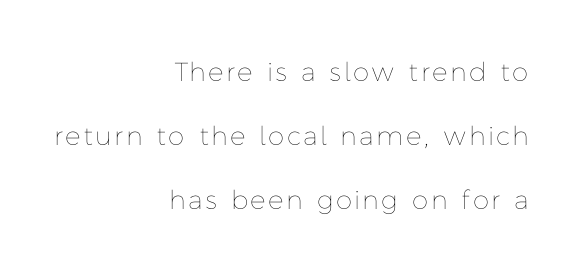
{"italic": "no", "bold": "no", "underline": "no", "align": "right", "line_spacing": "loose", "line_spacing_ratio": 2.46, "glyph_px": 26}
